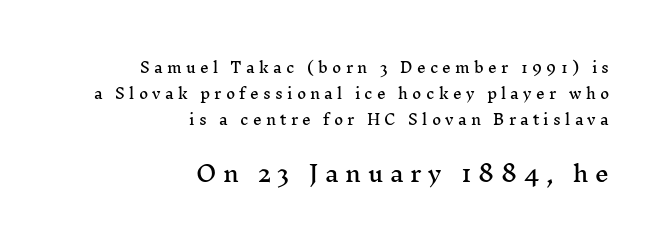
The image shows 22 px text type, upright; set right-aligned, line spacing 1.84x, unusually wide letter spacing (+0.3 em), not underlined; the second (bottom) block is 1.57x larger.
